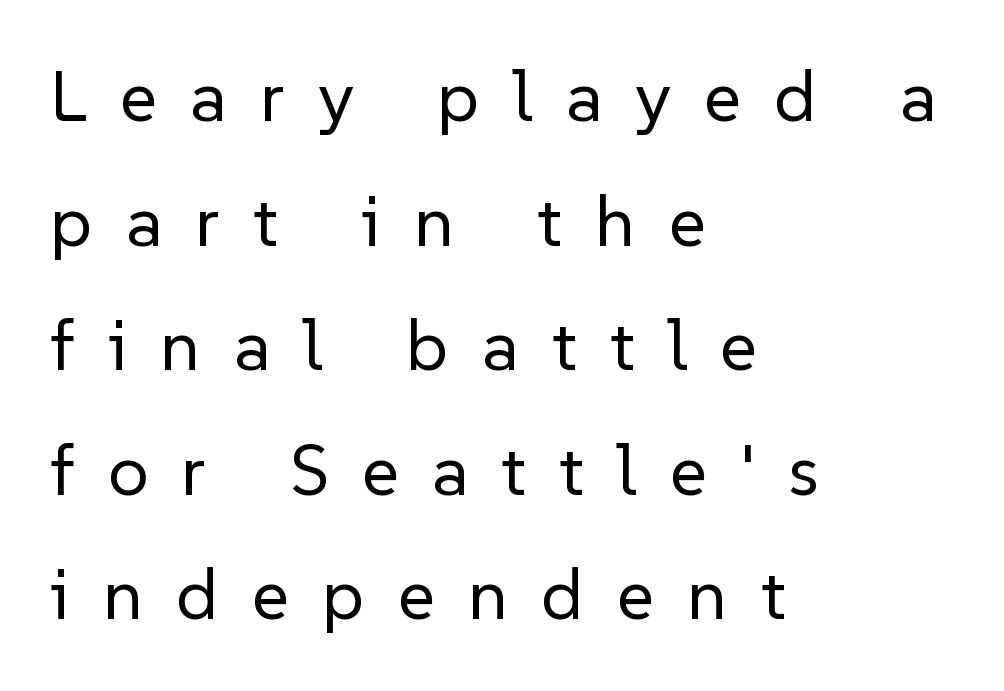
Q: Is the text bold? A: No.
Q: Is the text italic (slanted)? A: No, it is upright.
Q: Is the typeface a serif or a sans-serif typeface? A: Sans-serif.
Q: Is the text underlined? A: No.
Q: How is the paragraph aligned? A: Left-aligned.
Q: Is the spacing between letters normal or unusually wide? A: Unusually wide.
Q: Width (condensed, normal, or wide)? A: Normal.
Q: Stroke contrast? A: Low.
Q: x-height? A: Medium.
Q: Monospaced? A: No.
